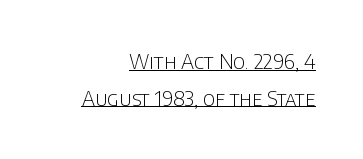
Q: Is the text bold? A: No.
Q: Is the text italic (slanted)? A: No, it is upright.
Q: Is the text underlined? A: Yes.
Q: How is the paragraph aligned? A: Right-aligned.
Q: Is the spacing between letters normal or unusually wide? A: Normal.
